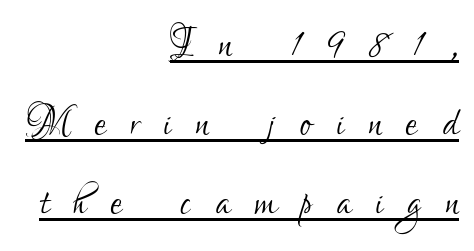
Q: Is the text bold? A: No.
Q: Is the text italic (slanted)? A: Yes.
Q: Is the typeface a serif or a sans-serif typeface? A: Sans-serif.
Q: Is the text underlined? A: Yes.
Q: How is the paragraph aligned? A: Right-aligned.
Q: Is the spacing between letters normal or unusually wide? A: Unusually wide.
Q: Is the spacing between lines tight, normal or loose? A: Normal.
Q: Width (condensed, normal, or wide)? A: Condensed.
Q: Stroke contrast? A: Low.
Q: x-height? A: Small.
Q: Monospaced? A: No.
